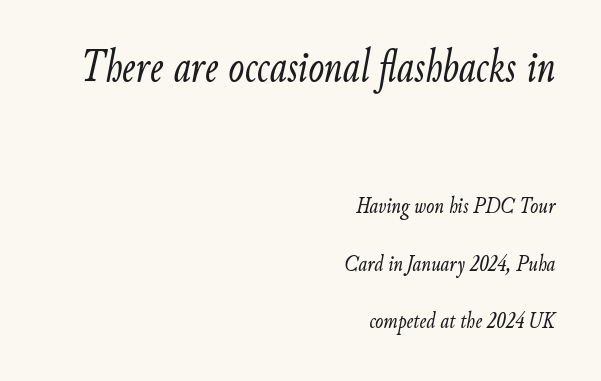
{"italic": "yes", "lean": "right", "slant_degrees": 9, "bold": "no", "weight": "light", "width": "condensed", "stroke_contrast": "low", "x_height": "small", "monospaced": "no", "underline": "no", "align": "right", "line_spacing": "loose", "line_spacing_ratio": 2.38, "letter_spacing": "normal", "letter_spacing_em": 0.0, "larger_block": "first", "size_ratio": 1.96, "glyph_px": 47}
